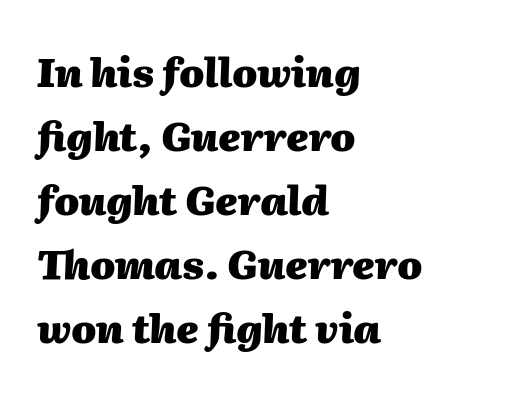
How would I describe the line gaps? Plain and ordinary. The letterforms sit shoulder to shoulder at normal distance. Think of a printed novel: that variable character pitch is what you see here. Typographic density is high because the face is bold. If you drew a ruler down the left edge, every line would touch it.
